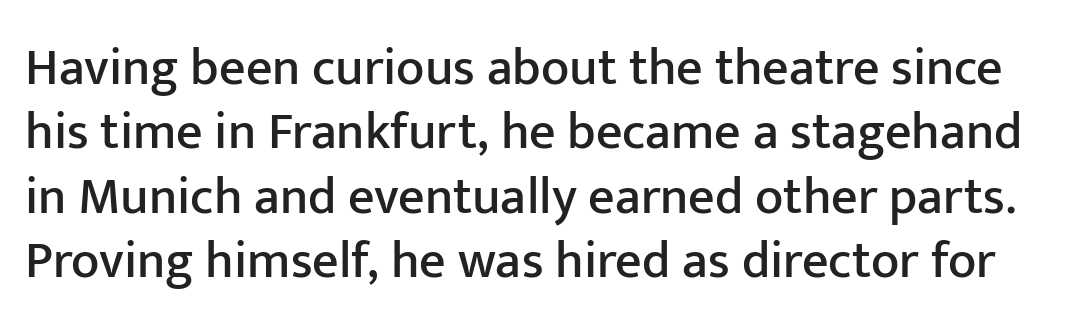
Q: Is the text italic (slanted)? A: No, it is upright.
Q: Is the typeface a serif or a sans-serif typeface? A: Sans-serif.
Q: Is the text underlined? A: No.
Q: Is the spacing between letters normal or unusually wide? A: Normal.
Q: Width (condensed, normal, or wide)? A: Normal.
Q: Stroke contrast? A: Low.
Q: x-height? A: Medium.
Q: Monospaced? A: No.
